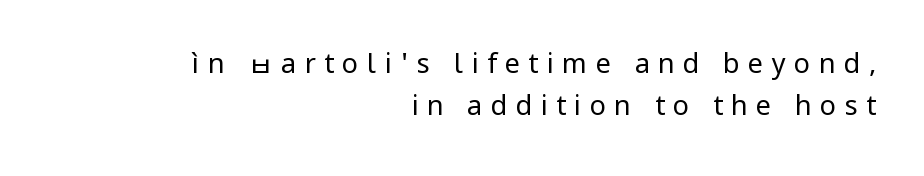
Q: Is the text bold? A: No.
Q: Is the text italic (slanted)? A: No, it is upright.
Q: Is the text underlined? A: No.
Q: How is the paragraph aligned? A: Right-aligned.
Q: Is the spacing between letters normal or unusually wide? A: Unusually wide.
Q: Is the spacing between lines tight, normal or loose? A: Normal.
